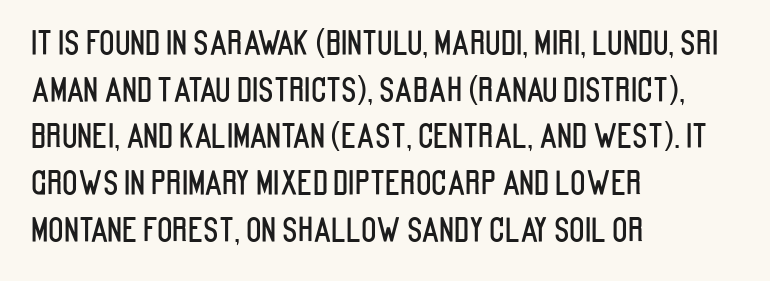
Q: Is the text italic (slanted)? A: No, it is upright.
Q: Is the typeface a serif or a sans-serif typeface? A: Sans-serif.
Q: Is the text underlined? A: No.
Q: How is the paragraph aligned? A: Left-aligned.
Q: Is the spacing between letters normal or unusually wide? A: Normal.
Q: Is the spacing between lines tight, normal or loose? A: Normal.
Q: Width (condensed, normal, or wide)? A: Condensed.
Q: Stroke contrast? A: Low.
Q: x-height? A: Large.
Q: Monospaced? A: No.
